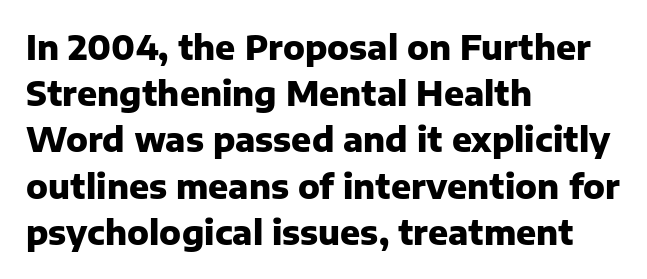
{"serif": "no", "italic": "no", "bold": "yes", "weight": "heavy", "width": "normal", "stroke_contrast": "low", "x_height": "medium", "monospaced": "no", "underline": "no", "align": "left", "line_spacing": "normal", "line_spacing_ratio": 1.4, "letter_spacing": "normal", "letter_spacing_em": 0.0, "glyph_px": 33}
